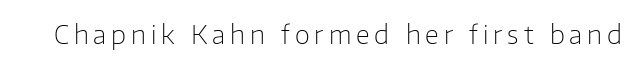
{"italic": "no", "bold": "no", "underline": "no", "glyph_px": 26}
